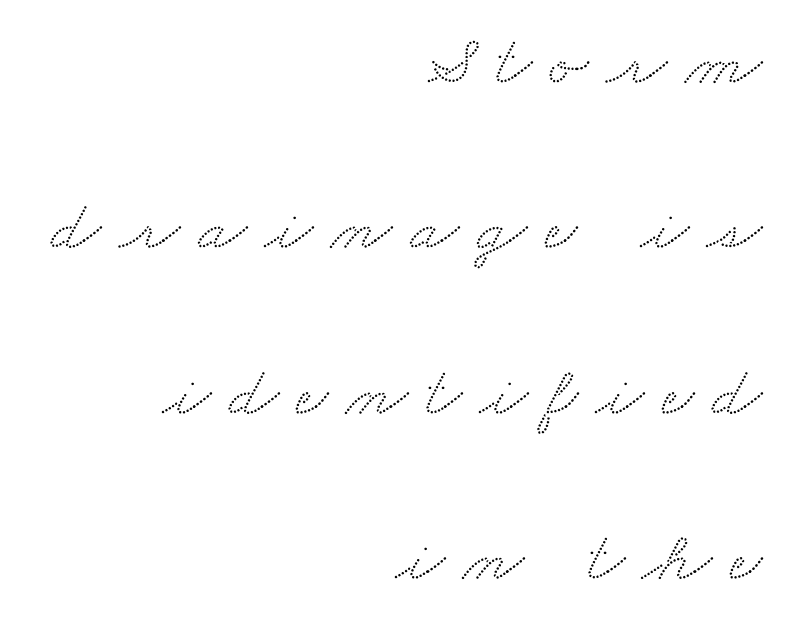
{"serif": "yes", "width": "wide", "stroke_contrast": "medium", "x_height": "small", "monospaced": "no", "underline": "no", "align": "right", "line_spacing": "loose", "line_spacing_ratio": 2.33, "letter_spacing": "wide", "letter_spacing_em": 0.25, "glyph_px": 71}
